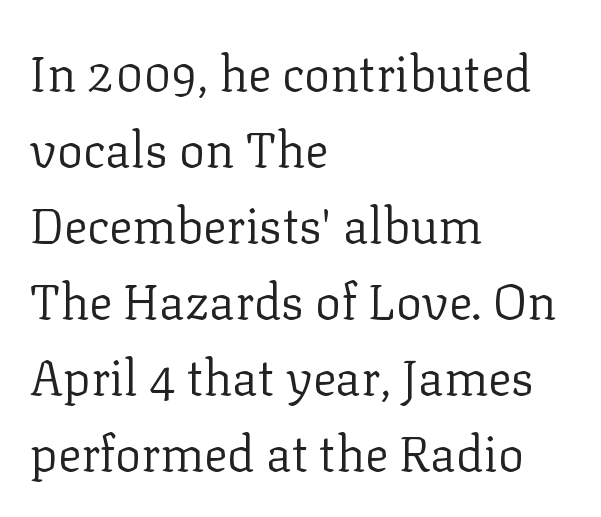
Leading: standard. The glyphs in this specimen are seriffed. Counters stay open thanks to moderate or lighter strokes. Is there any slant? The stems are plumb. The passage shown has conventional tracking throughout. The paragraph has a hard left edge and a soft right edge.
